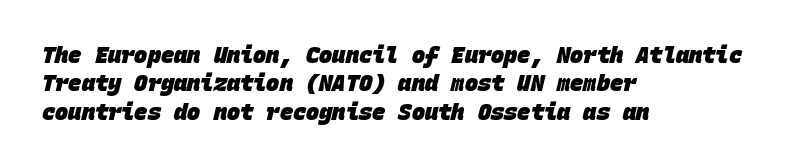
The image shows 22 px bold type; set left-aligned, normal line spacing (1.29x), normal letter spacing, not underlined.
